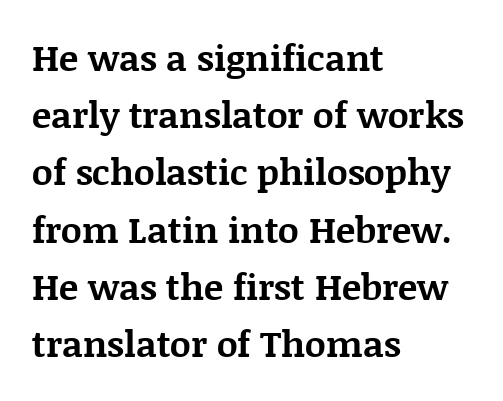
The image shows 36 px bold serif type, upright; set left-aligned, normal line spacing (1.59x), normal letter spacing, not underlined; medium stroke contrast and a large x-height.
